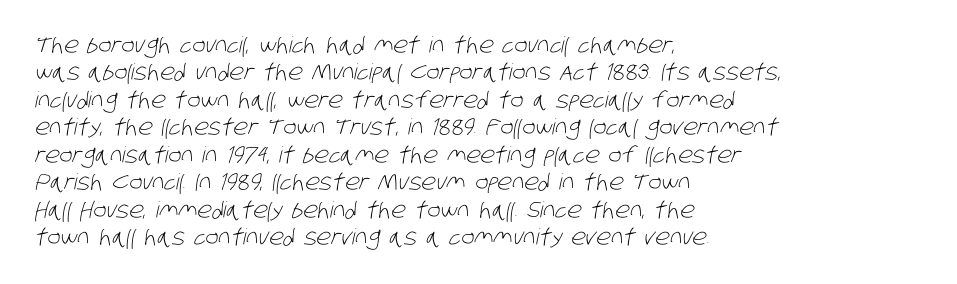
{"bold": "no", "underline": "no", "align": "left", "line_spacing": "normal", "line_spacing_ratio": 1.25, "letter_spacing": "normal", "letter_spacing_em": 0.0, "glyph_px": 22}
